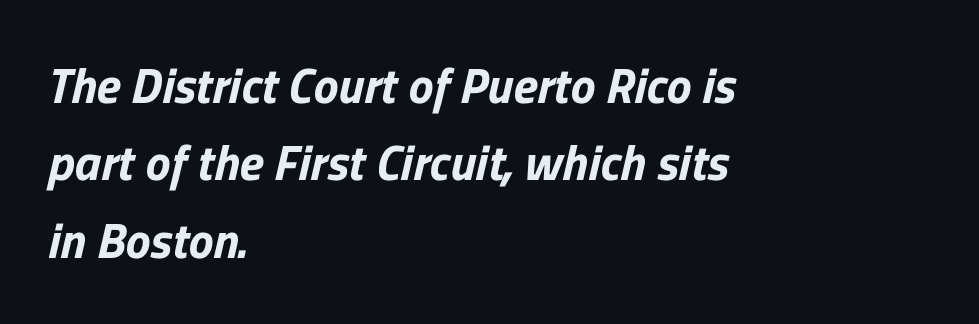
Q: Is the typeface a serif or a sans-serif typeface? A: Sans-serif.
Q: Is the text underlined? A: No.
Q: How is the paragraph aligned? A: Left-aligned.
Q: Is the spacing between letters normal or unusually wide? A: Normal.
Q: Is the spacing between lines tight, normal or loose? A: Normal.
Q: Width (condensed, normal, or wide)? A: Normal.
Q: Stroke contrast? A: Low.
Q: x-height? A: Medium.
Q: Monospaced? A: No.
